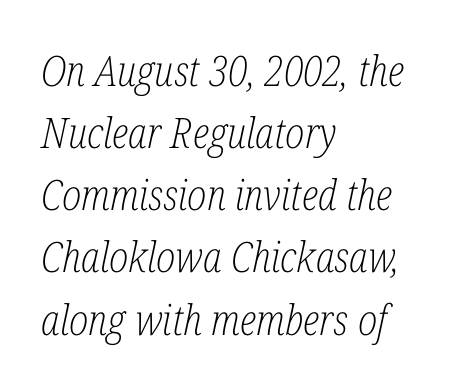
{"serif": "yes", "italic": "yes", "lean": "right", "slant_degrees": 12, "bold": "no", "weight": "light", "width": "condensed", "stroke_contrast": "low", "x_height": "medium", "monospaced": "no", "underline": "no", "align": "left", "line_spacing": "normal", "line_spacing_ratio": 1.48, "letter_spacing": "normal", "letter_spacing_em": 0.0, "glyph_px": 42}
